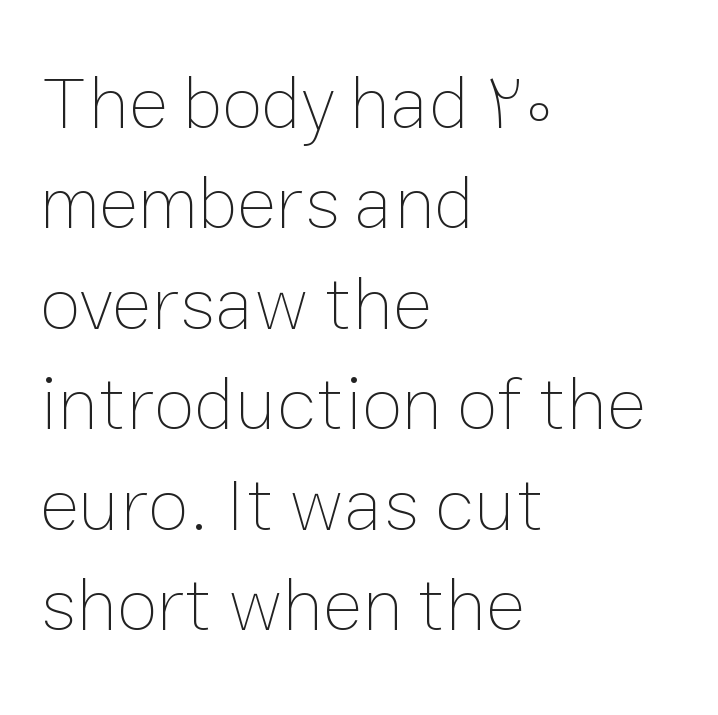
{"italic": "no", "bold": "no", "weight": "thin", "width": "normal", "stroke_contrast": "low", "x_height": "medium", "monospaced": "no", "underline": "no", "align": "left", "line_spacing": "normal", "line_spacing_ratio": 1.34, "letter_spacing": "normal", "letter_spacing_em": 0.0, "glyph_px": 75}
